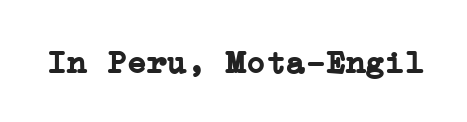
{"serif": "yes", "italic": "no", "bold": "yes", "weight": "semibold", "width": "normal", "stroke_contrast": "low", "x_height": "medium", "underline": "no", "letter_spacing": "normal", "letter_spacing_em": 0.0, "glyph_px": 33}
